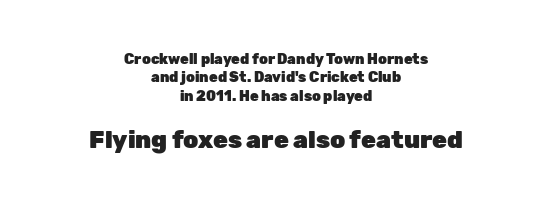
The image shows 24 px bold type, upright; set centered, normal line spacing (1.32x), normal letter spacing, not underlined; the second (bottom) block is 1.71x larger.
